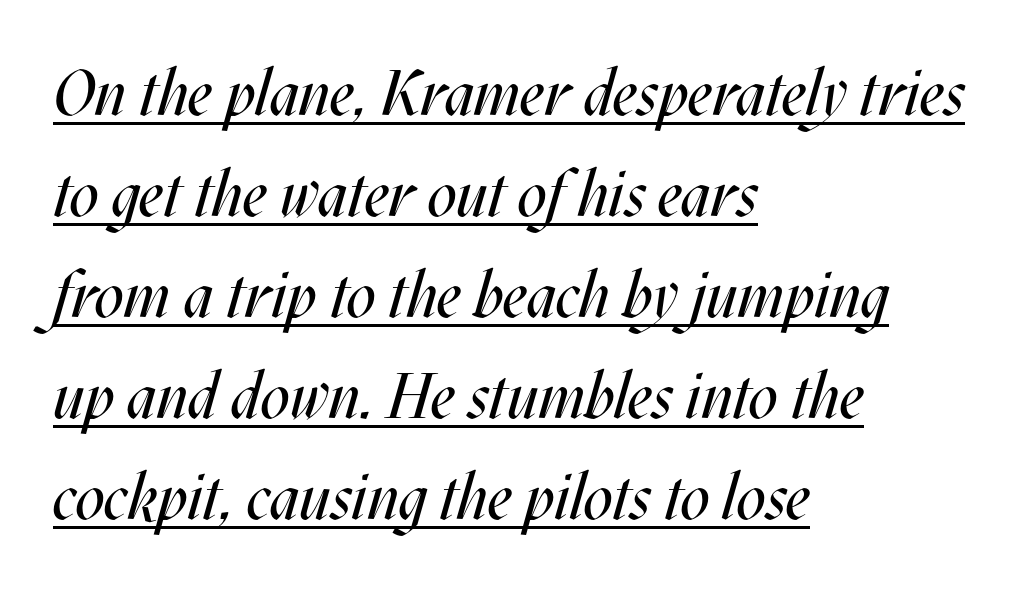
Beneath each row of characters lies a ruled line. The weight tops out at a normal text grade. The lines are quadded left. The face used here is proportionally spaced, like ordinary book or web type. The face used here has a pronounced slope to its letters.
